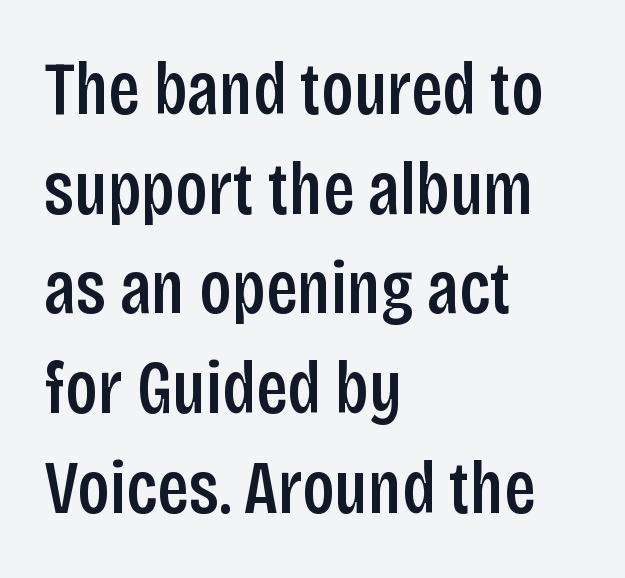
The image shows 75 px semibold, condensed sans-serif type, upright; set left-aligned, normal line spacing (1.33x), normal letter spacing, not underlined; low stroke contrast and a large x-height.
